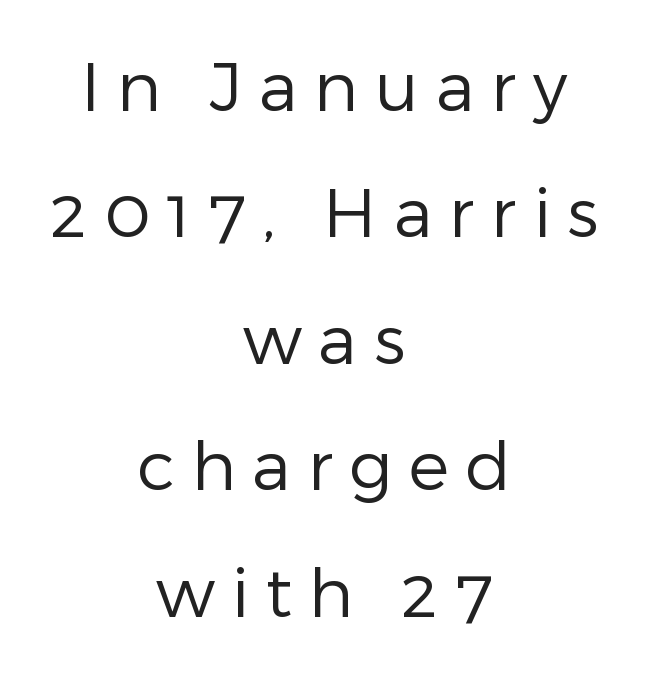
Weight: in the light-to-regular range. This rendering features lettering with no underline. The rendering shows plain stroke endings on the letterforms — a sans-serif design. Posture: vertical. The lines in this sample share a center point and differ in where they start and stop. Is this a fixed-width face? No — the glyphs have proportional, varying widths.
